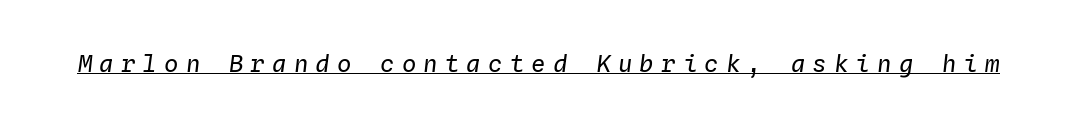
{"italic": "yes", "lean": "right", "slant_degrees": 4, "bold": "no", "underline": "yes", "letter_spacing": "wide", "letter_spacing_em": 0.3, "glyph_px": 24}
